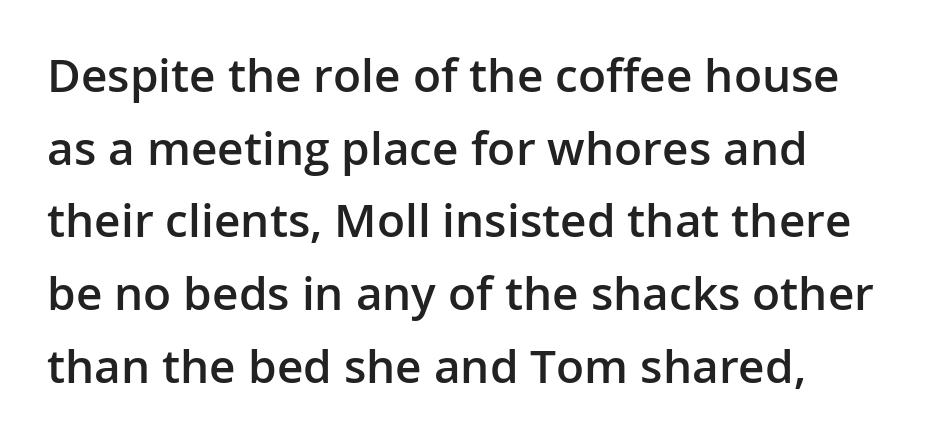
The image shows 46 px semibold sans-serif type, upright; set left-aligned, normal line spacing (1.58x), normal letter spacing, not underlined; low stroke contrast and a medium x-height.
